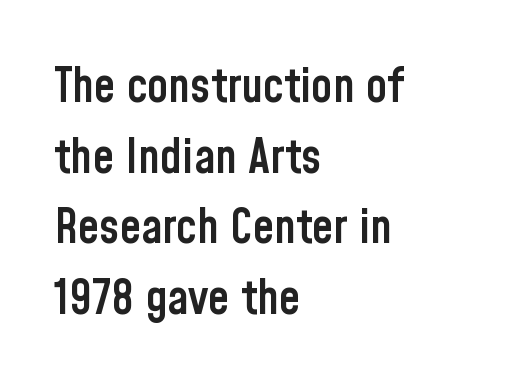
Q: Is the text bold? A: Semi-bold.
Q: Is the text italic (slanted)? A: No, it is upright.
Q: Is the typeface a serif or a sans-serif typeface? A: Sans-serif.
Q: Is the text underlined? A: No.
Q: How is the paragraph aligned? A: Left-aligned.
Q: Is the spacing between letters normal or unusually wide? A: Normal.
Q: Is the spacing between lines tight, normal or loose? A: Normal.
Q: Width (condensed, normal, or wide)? A: Condensed.
Q: Stroke contrast? A: Low.
Q: x-height? A: Medium.
Q: Monospaced? A: No.
